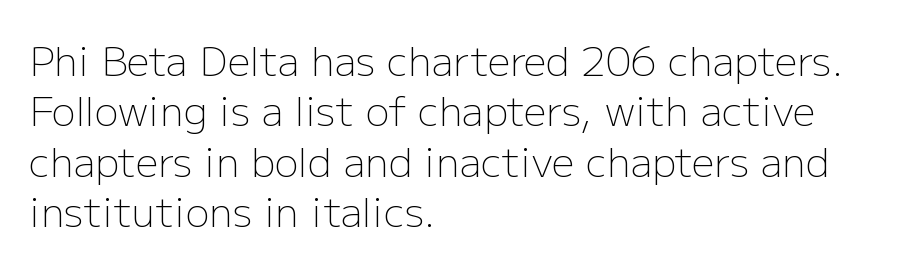
Casual observation: everything's shoved over to the left. Each letter's strokes conclude bluntly, with no projecting serifs. This sample has the flowing, uneven cadence of proportional lettering. Regular leading. Default kerning and tracking; the words read as compact shapes. If you drew a line through each stem, it would be perfectly vertical.
